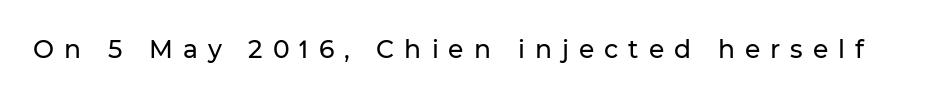
The image shows 25 px text type, upright; set unusually wide letter spacing (+0.4 em), not underlined.
